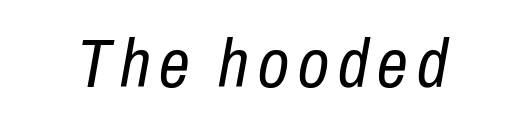
The image shows 69 px regular-weight, condensed type, italic (leaning right); set not underlined; low stroke contrast and a medium x-height.
